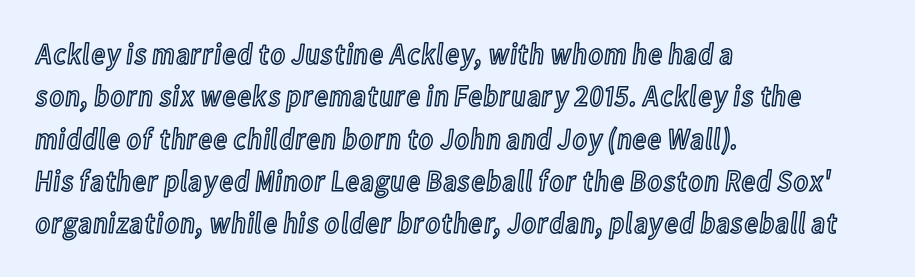
In CSS terms this would be text-align: left. These lines are rendered in a variable-pitch font. Does extra space separate the letters? No, they use regular spacing. Underlining? Definitely not there.
